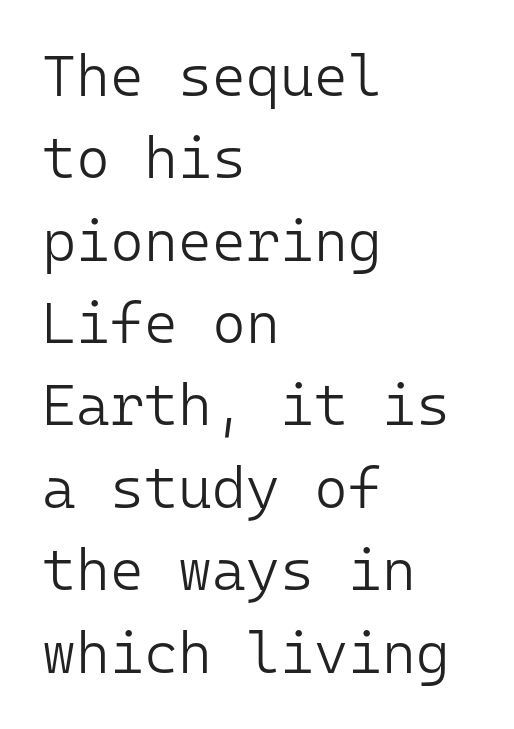
The image shows 58 px light sans-serif type, upright, monospaced; set left-aligned, normal line spacing (1.42x), normal letter spacing, not underlined; low stroke contrast and a medium x-height.
